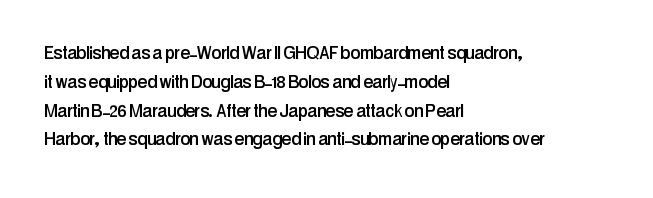
The image shows 22 px text type, upright; set left-aligned, normal line spacing (1.31x), normal letter spacing, not underlined.
